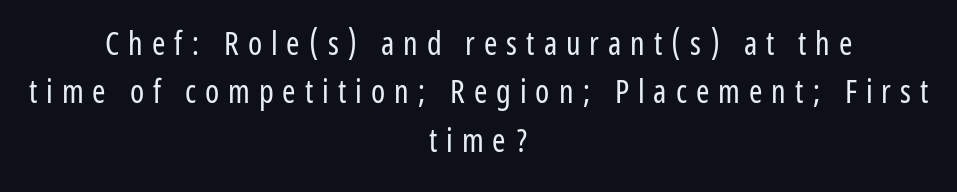
The face used here is proportionally spaced, like ordinary book or web type. Underline: absent. Horizontal bands of white between lines are of average thickness. The specimen reads as upright at a glance.
